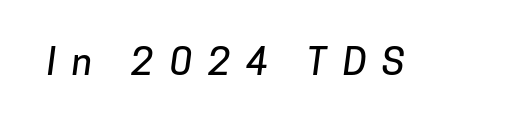
Q: Is the typeface a serif or a sans-serif typeface? A: Sans-serif.
Q: Is the text underlined? A: No.
Q: Is the spacing between letters normal or unusually wide? A: Unusually wide.
Q: Width (condensed, normal, or wide)? A: Normal.
Q: Stroke contrast? A: Low.
Q: x-height? A: Medium.
Q: Monospaced? A: No.
